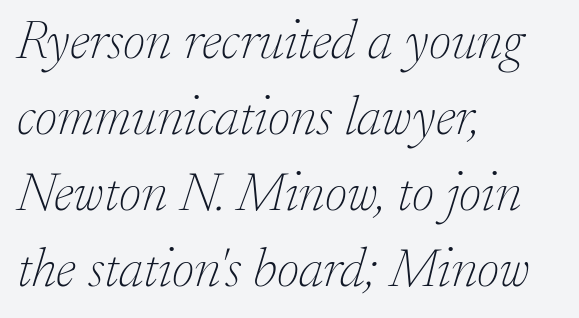
The image shows 55 px thin serif type, italic (leaning right); set left-aligned, normal line spacing (1.38x), normal letter spacing, not underlined; low stroke contrast and a small x-height.
